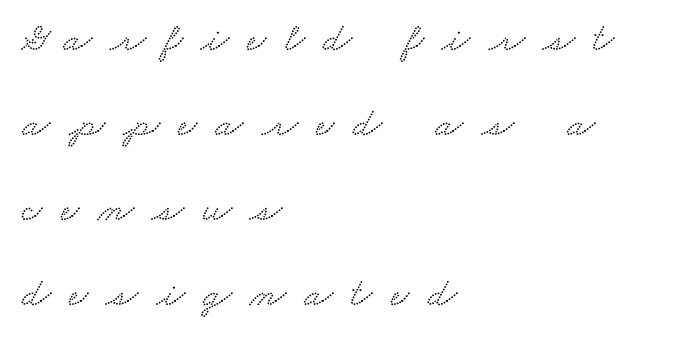
{"width": "wide", "stroke_contrast": "low", "x_height": "small", "monospaced": "no", "underline": "no", "align": "left", "line_spacing": "loose", "line_spacing_ratio": 2.07, "letter_spacing": "wide", "letter_spacing_em": 0.45, "glyph_px": 41}
